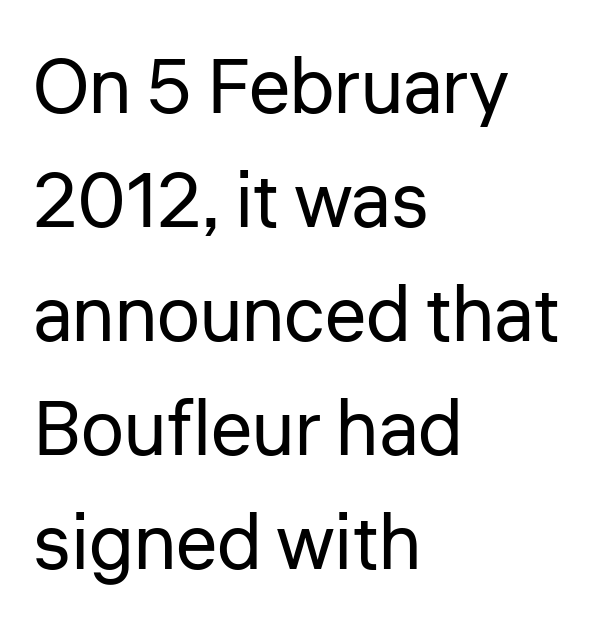
Letters rest on an invisible, unmarked baseline. Serif or sans? Sans — the stroke terminals are bare. A roman cut, with each character standing at attention. Glyph-to-glyph distance matches everyday printed text.
